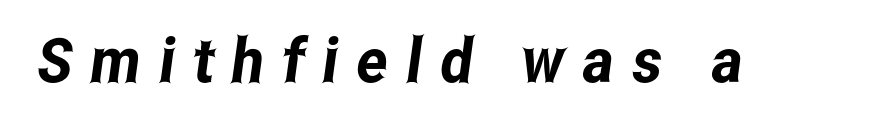
{"serif": "no", "width": "condensed", "stroke_contrast": "low", "x_height": "medium", "monospaced": "no", "underline": "no", "letter_spacing": "wide", "letter_spacing_em": 0.29, "glyph_px": 62}
